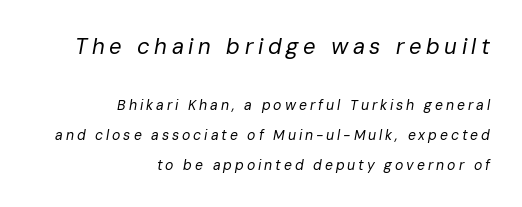
The image shows 22 px text type, italic (leaning right); set right-aligned, loose line spacing (2.12x), unusually wide letter spacing (+0.21 em), not underlined; the first (top) block is 1.57x larger.
